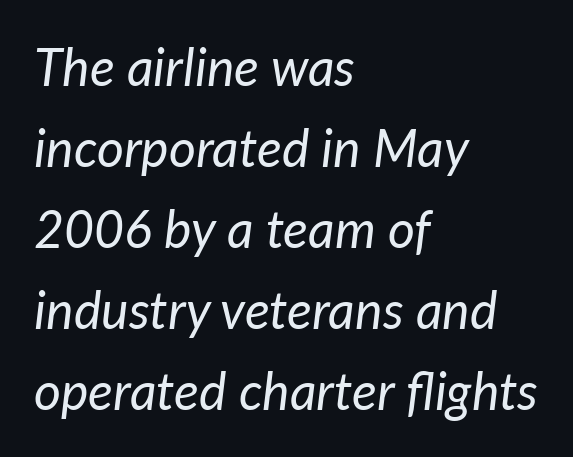
Only glyphs here, with clear space below each row. This is oblique type, the kind used for emphasis or titles. Letter spacing: default. The letters look calm and open, with moderate or lighter stems.
